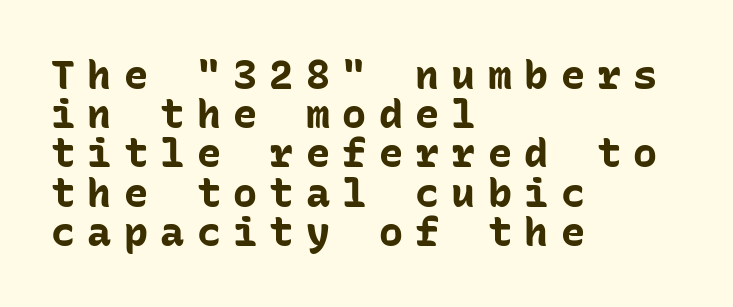
Q: Is the text bold? A: Yes.
Q: Is the text italic (slanted)? A: No, it is upright.
Q: Is the typeface a serif or a sans-serif typeface? A: Sans-serif.
Q: Is the text underlined? A: No.
Q: How is the paragraph aligned? A: Left-aligned.
Q: Is the spacing between letters normal or unusually wide? A: Unusually wide.
Q: Is the spacing between lines tight, normal or loose? A: Tight.
Q: Width (condensed, normal, or wide)? A: Normal.
Q: Stroke contrast? A: Low.
Q: x-height? A: Medium.
Q: Monospaced? A: Yes.
